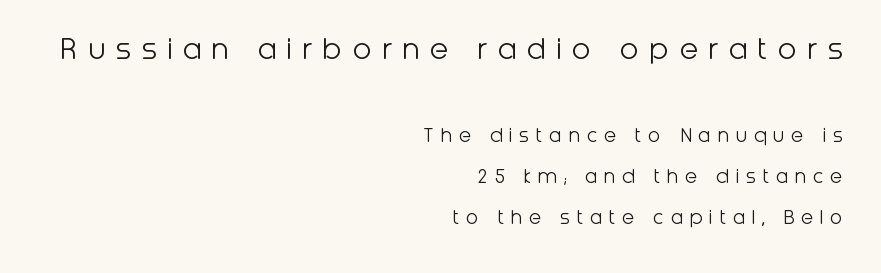
Descenders are the only things crossing below the line. Typographically, this falls in the sans-serif category. A light-to-regular cut is what we see here. One-word summary of the alignment: right.
